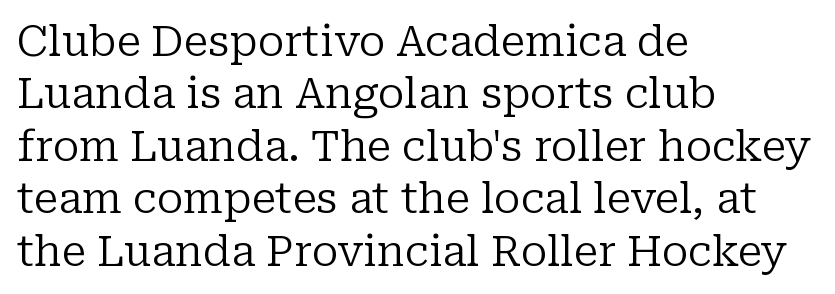
{"serif": "yes", "italic": "no", "bold": "no", "weight": "regular", "width": "normal", "stroke_contrast": "low", "x_height": "medium", "monospaced": "no", "underline": "no", "align": "left", "line_spacing": "normal", "line_spacing_ratio": 1.25, "letter_spacing": "normal", "letter_spacing_em": 0.0, "glyph_px": 42}
